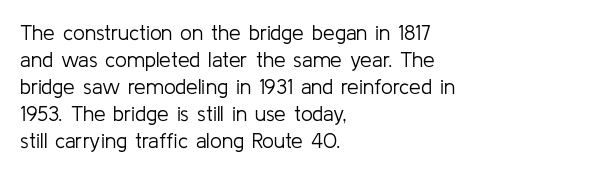
The passage shown is not underscored anywhere. Summary of vertical rhythm: regular, with standard interline spacing. The rag falls on the right side of this text block. Notice how the stems are strictly vertical — no italics here. Vertical stems look standard width or narrower in stroke.
